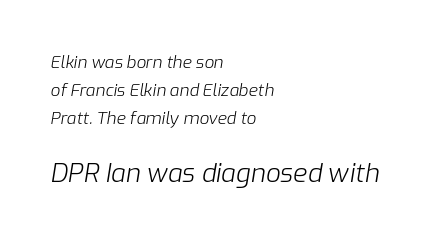
Q: Is the text bold? A: No.
Q: Is the text italic (slanted)? A: Yes, it leans right by about 9 degrees.
Q: Is the text underlined? A: No.
Q: How is the paragraph aligned? A: Left-aligned.
Q: Is the spacing between letters normal or unusually wide? A: Normal.
Q: Is the spacing between lines tight, normal or loose? A: Normal.
Q: Which block of text is set in a larger size, the first (top) or the second (bottom)? A: The second (bottom) one.
